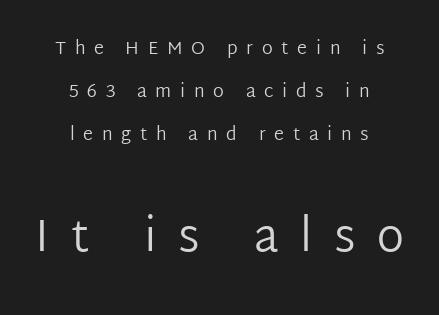
The image shows 45 px regular-weight sans-serif type, upright; set centered, loose line spacing (2.4x), unusually wide letter spacing (+0.48 em), not underlined; the second (bottom) block is 2.5x larger; low stroke contrast and a medium x-height.
